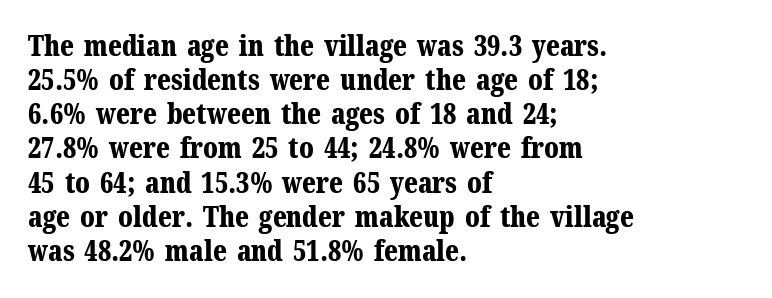
Old-style or modern, the face here clearly has serifs. A clean baseline with only descenders dipping below it. In terms of letterspacing, this is plain default setting. In terms of posture, this sample is upright. Is this a fixed-width face? No — the glyphs have proportional, varying widths.
